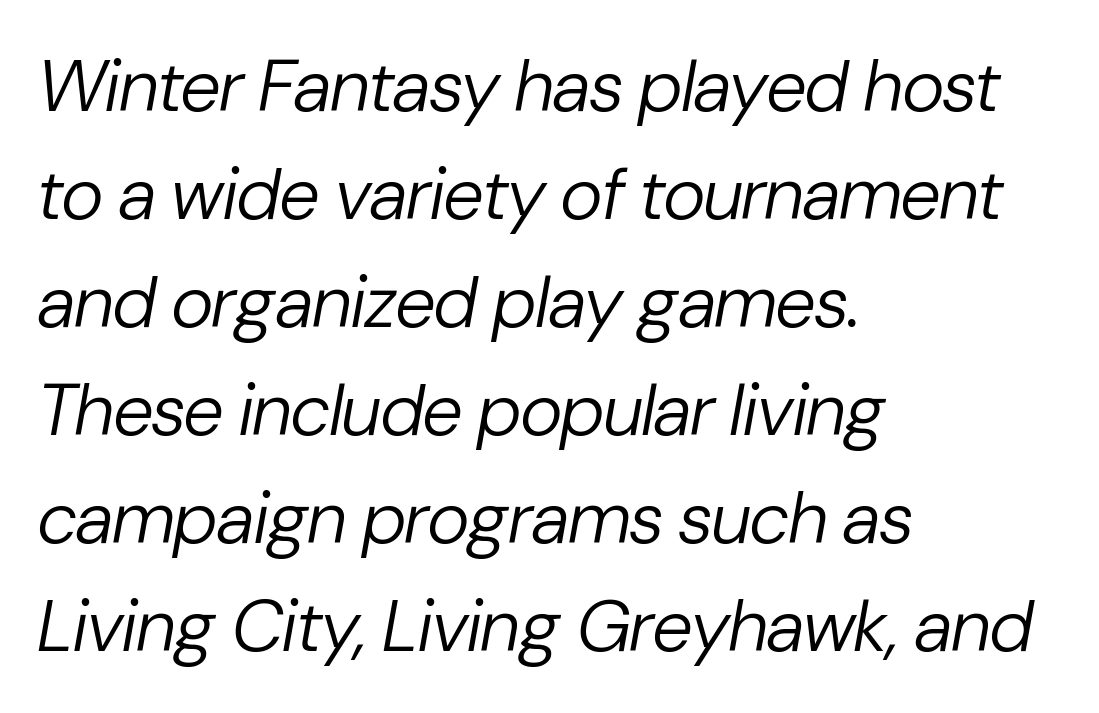
{"italic": "yes", "lean": "right", "slant_degrees": 10, "bold": "no", "weight": "regular", "width": "normal", "stroke_contrast": "low", "x_height": "medium", "monospaced": "no", "underline": "no", "align": "left", "line_spacing": "normal", "line_spacing_ratio": 1.48, "letter_spacing": "normal", "letter_spacing_em": 0.0, "glyph_px": 73}
